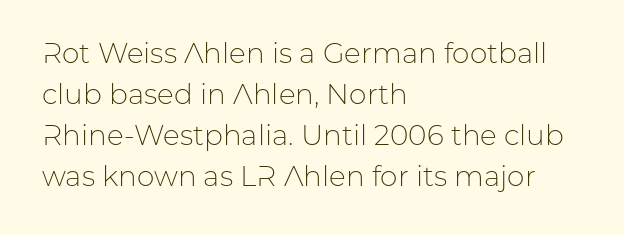
The image shows 28 px light sans-serif type, upright; set left-aligned, normal line spacing (1.47x), normal letter spacing, not underlined; low stroke contrast and a medium x-height.
